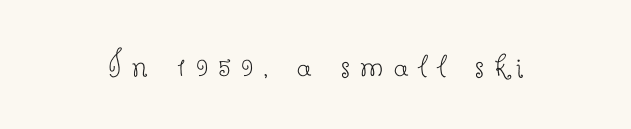
{"serif": "yes", "italic": "no", "bold": "no", "weight": "thin", "width": "normal", "stroke_contrast": "low", "x_height": "small", "monospaced": "no", "underline": "no", "letter_spacing": "wide", "letter_spacing_em": 0.27, "glyph_px": 38}
